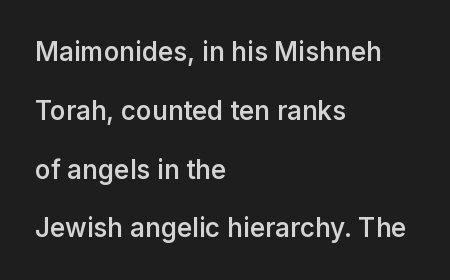
{"italic": "no", "bold": "semi", "underline": "no", "align": "left", "line_spacing": "loose", "line_spacing_ratio": 2.26, "letter_spacing": "normal", "letter_spacing_em": 0.0, "glyph_px": 26}
